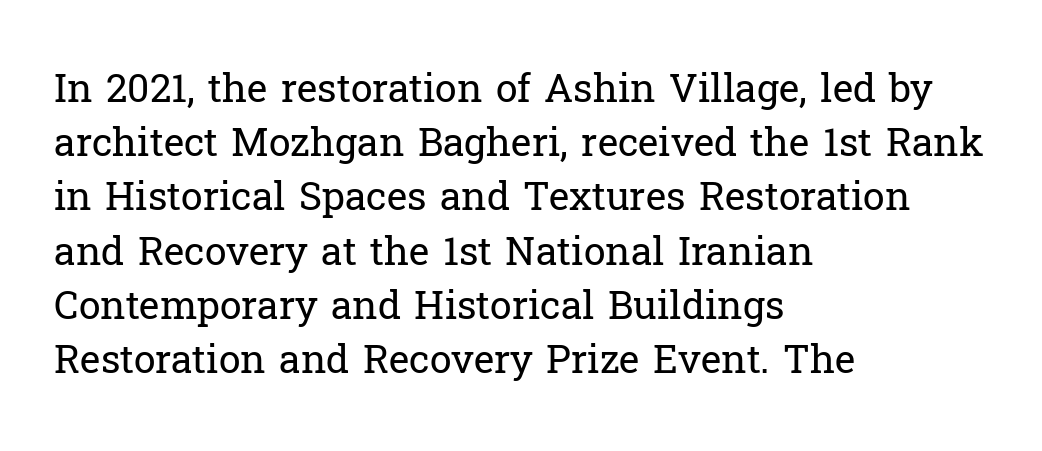
The image shows 39 px regular-weight serif type, upright; set left-aligned, normal line spacing (1.39x), normal letter spacing, not underlined; low stroke contrast and a medium x-height.
